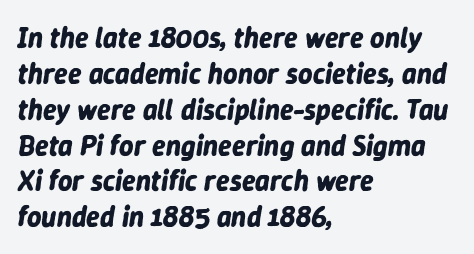
{"italic": "yes", "lean": "right", "slant_degrees": 9, "bold": "yes", "weight": "bold", "width": "normal", "stroke_contrast": "low", "x_height": "medium", "monospaced": "no", "underline": "no", "align": "left", "line_spacing": "normal", "line_spacing_ratio": 1.28, "letter_spacing": "normal", "letter_spacing_em": 0.0, "glyph_px": 28}
